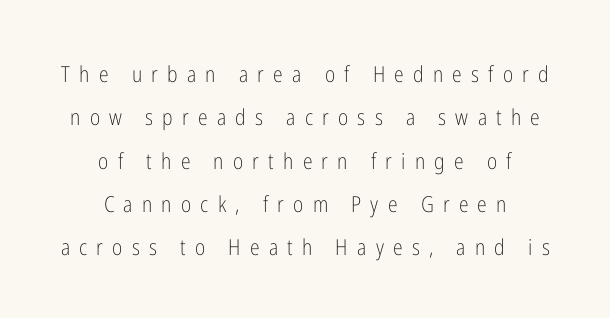
Q: Is the text bold? A: No.
Q: Is the text italic (slanted)? A: No, it is upright.
Q: Is the text underlined? A: No.
Q: How is the paragraph aligned? A: Centered.
Q: Is the spacing between letters normal or unusually wide? A: Unusually wide.
Q: Is the spacing between lines tight, normal or loose? A: Loose.
